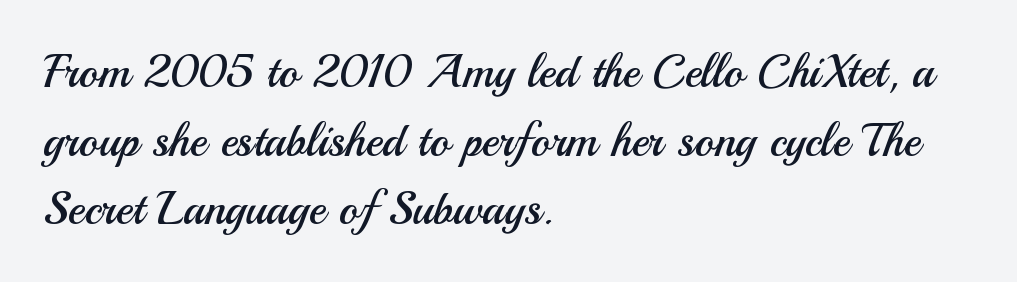
The image shows 46 px regular-weight sans-serif type; set left-aligned, normal line spacing (1.49x), normal letter spacing, not underlined; medium stroke contrast and a small x-height.
